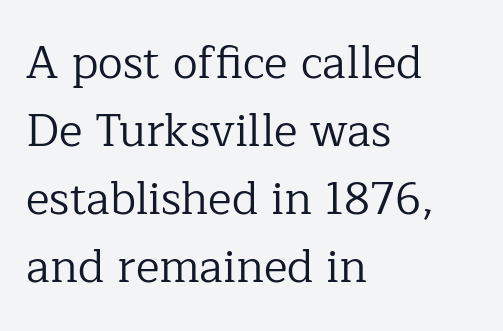
{"serif": "yes", "italic": "no", "bold": "no", "weight": "regular", "width": "normal", "stroke_contrast": "low", "x_height": "medium", "monospaced": "no", "underline": "no", "align": "left", "line_spacing": "normal", "line_spacing_ratio": 1.51, "letter_spacing": "normal", "letter_spacing_em": 0.0, "glyph_px": 45}
